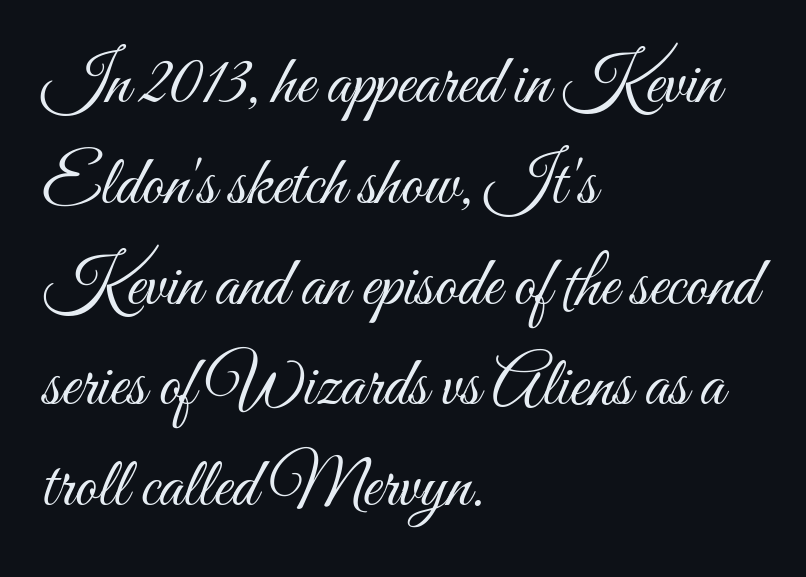
The image shows 70 px light, condensed type; set left-aligned, normal line spacing (1.44x), normal letter spacing, not underlined; medium stroke contrast and a small x-height.
